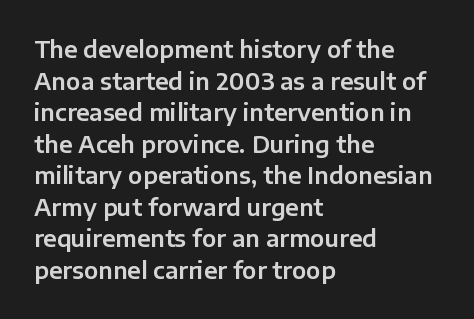
Q: Is the text italic (slanted)? A: No, it is upright.
Q: Is the text underlined? A: No.
Q: How is the paragraph aligned? A: Left-aligned.
Q: Is the spacing between letters normal or unusually wide? A: Normal.
Q: Is the spacing between lines tight, normal or loose? A: Normal.
